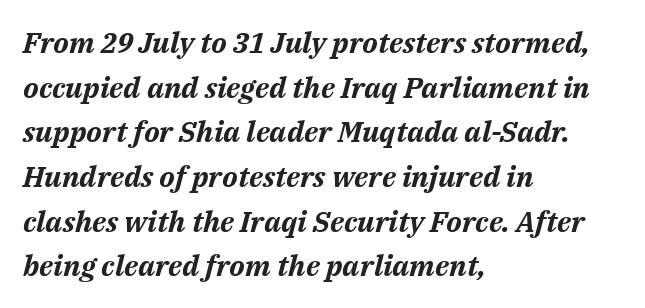
Q: Is the text bold? A: Yes.
Q: Is the text italic (slanted)? A: Yes, it leans right by about 14 degrees.
Q: Is the text underlined? A: No.
Q: How is the paragraph aligned? A: Left-aligned.
Q: Is the spacing between letters normal or unusually wide? A: Normal.
Q: Is the spacing between lines tight, normal or loose? A: Normal.
Q: Width (condensed, normal, or wide)? A: Normal.
Q: Stroke contrast? A: Medium.
Q: x-height? A: Medium.
Q: Monospaced? A: No.
